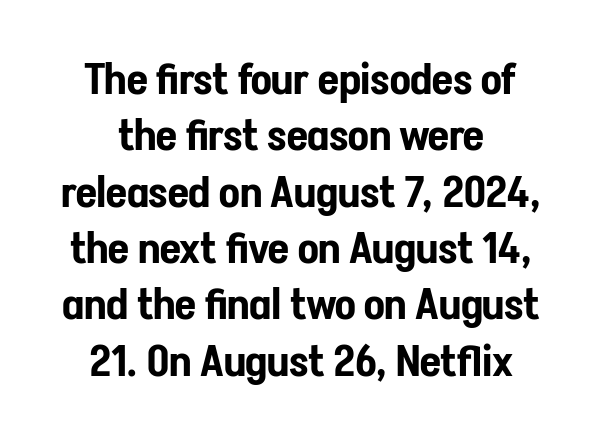
{"serif": "no", "italic": "no", "width": "condensed", "stroke_contrast": "low", "x_height": "medium", "monospaced": "no", "underline": "no", "align": "center", "line_spacing": "normal", "line_spacing_ratio": 1.31, "letter_spacing": "normal", "letter_spacing_em": 0.0, "glyph_px": 43}
